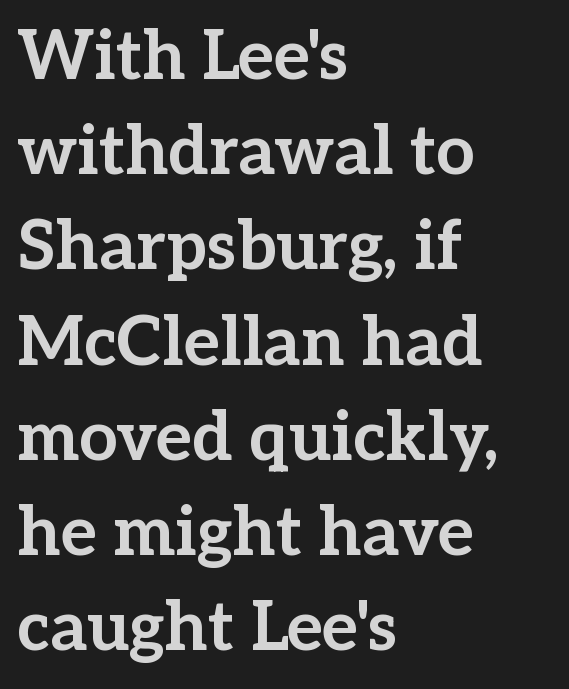
The image shows 68 px bold serif type, upright; set left-aligned, normal line spacing (1.4x), normal letter spacing, not underlined; low stroke contrast and a medium x-height.
